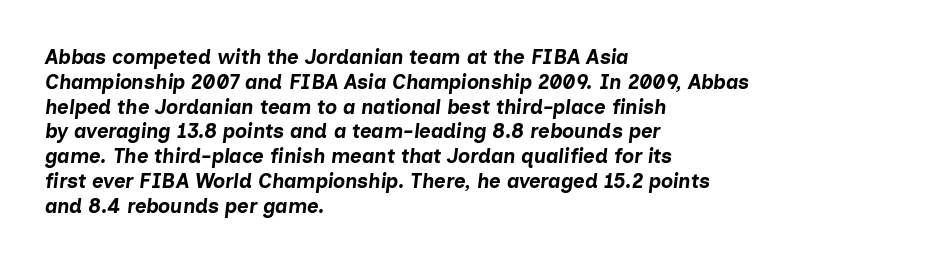
Q: Is the text bold? A: Yes.
Q: Is the text italic (slanted)? A: Yes, it leans right by about 7 degrees.
Q: Is the text underlined? A: No.
Q: How is the paragraph aligned? A: Left-aligned.
Q: Is the spacing between letters normal or unusually wide? A: Normal.
